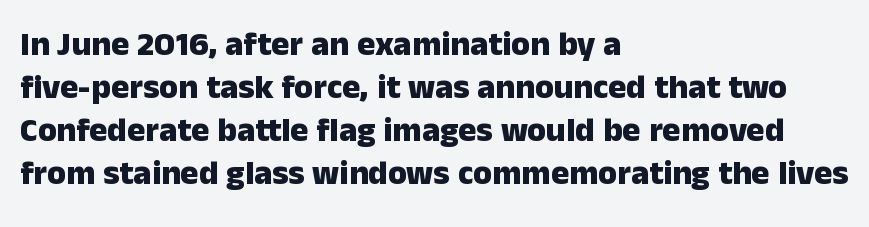
{"serif": "no", "italic": "no", "bold": "yes", "weight": "heavy", "width": "normal", "stroke_contrast": "low", "x_height": "medium", "monospaced": "no", "underline": "no", "align": "left", "line_spacing": "normal", "line_spacing_ratio": 1.26, "letter_spacing": "normal", "letter_spacing_em": 0.0, "glyph_px": 34}
